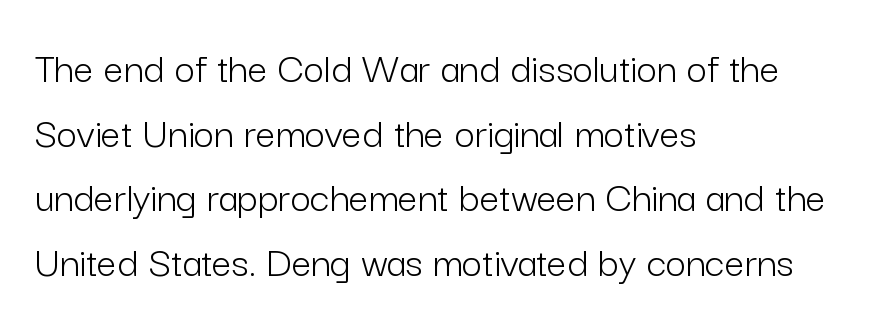
{"serif": "no", "italic": "no", "bold": "no", "weight": "light", "width": "normal", "stroke_contrast": "low", "x_height": "medium", "monospaced": "no", "underline": "no", "align": "left", "line_spacing": "normal", "line_spacing_ratio": 1.47, "letter_spacing": "normal", "letter_spacing_em": 0.0, "glyph_px": 44}
